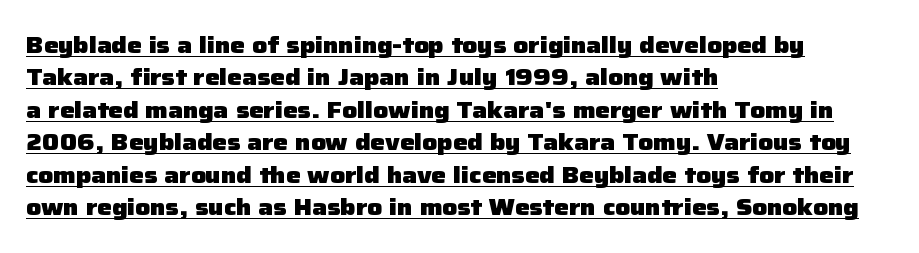
{"italic": "no", "bold": "yes", "underline": "yes", "align": "left", "line_spacing": "normal", "line_spacing_ratio": 1.41, "letter_spacing": "normal", "letter_spacing_em": 0.0, "glyph_px": 23}
